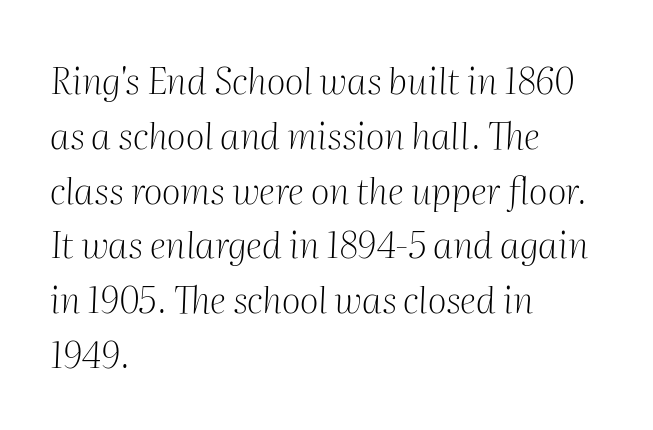
Q: Is the text bold? A: No.
Q: Is the text italic (slanted)? A: Yes, it leans right by about 2 degrees.
Q: Is the typeface a serif or a sans-serif typeface? A: Serif.
Q: Is the text underlined? A: No.
Q: How is the paragraph aligned? A: Left-aligned.
Q: Is the spacing between letters normal or unusually wide? A: Normal.
Q: Is the spacing between lines tight, normal or loose? A: Normal.
Q: Width (condensed, normal, or wide)? A: Normal.
Q: Stroke contrast? A: Medium.
Q: x-height? A: Medium.
Q: Monospaced? A: No.
